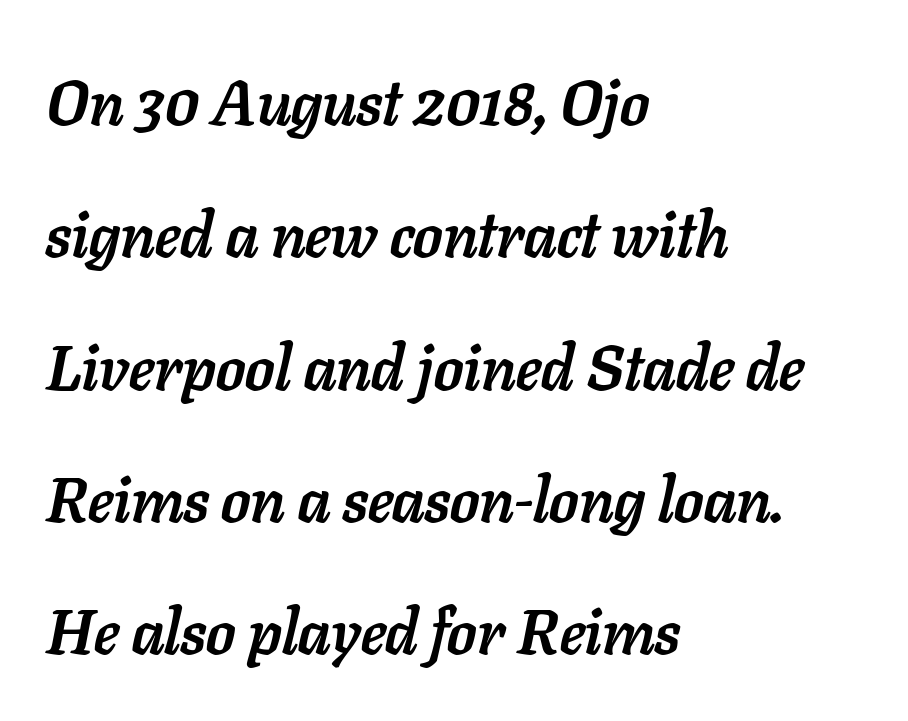
Q: Is the text bold? A: Yes.
Q: Is the text italic (slanted)? A: Yes, it leans right by about 11 degrees.
Q: Is the text underlined? A: No.
Q: How is the paragraph aligned? A: Left-aligned.
Q: Is the spacing between letters normal or unusually wide? A: Normal.
Q: Is the spacing between lines tight, normal or loose? A: Loose.
Q: Width (condensed, normal, or wide)? A: Normal.
Q: Stroke contrast? A: Low.
Q: x-height? A: Medium.
Q: Monospaced? A: No.
